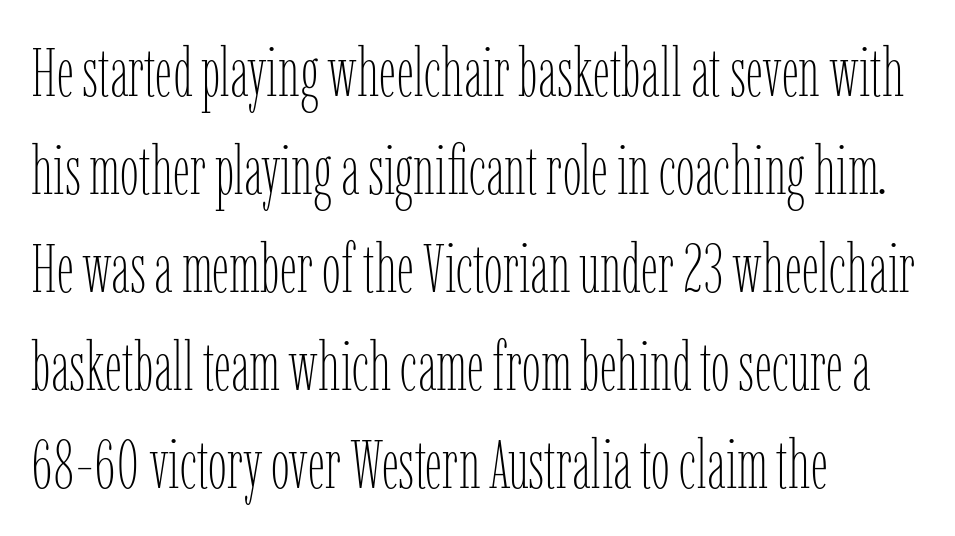
The image shows 68 px thin, condensed type, upright; set left-aligned, normal line spacing (1.44x), normal letter spacing, not underlined; low stroke contrast and a medium x-height.
